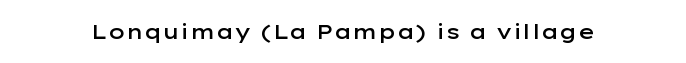
{"italic": "no", "bold": "semi", "underline": "no", "letter_spacing": "normal", "letter_spacing_em": 0.0, "glyph_px": 21}
